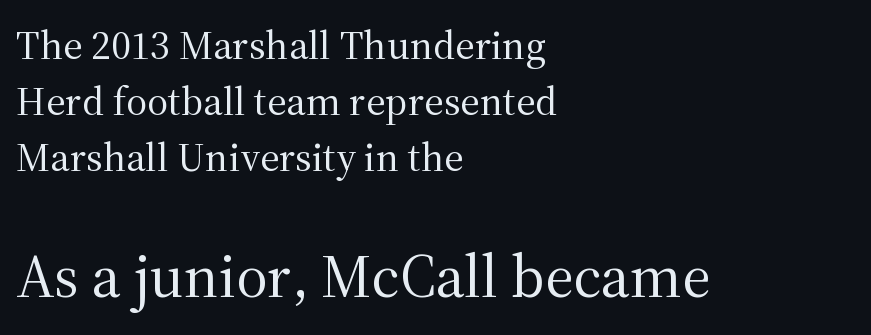
Note the varied advance widths — an 'i' is clearly narrower than an 'm'. To sum up the face: it has serifs. Casual observation: everything's shoved over to the left. If you measured baseline to baseline, you'd find a middling distance. The gaps between neighbouring characters are ordinary and unremarkable.
